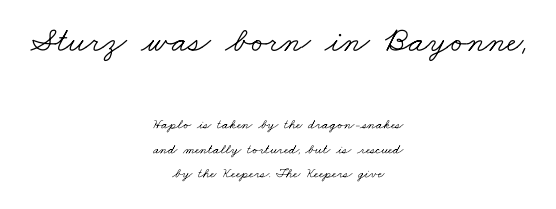
{"serif": "yes", "bold": "no", "weight": "light", "width": "wide", "stroke_contrast": "low", "x_height": "small", "monospaced": "no", "underline": "no", "align": "center", "line_spacing_ratio": 1.76, "letter_spacing": "normal", "letter_spacing_em": 0.0, "larger_block": "first", "size_ratio": 2.57, "glyph_px": 36}
